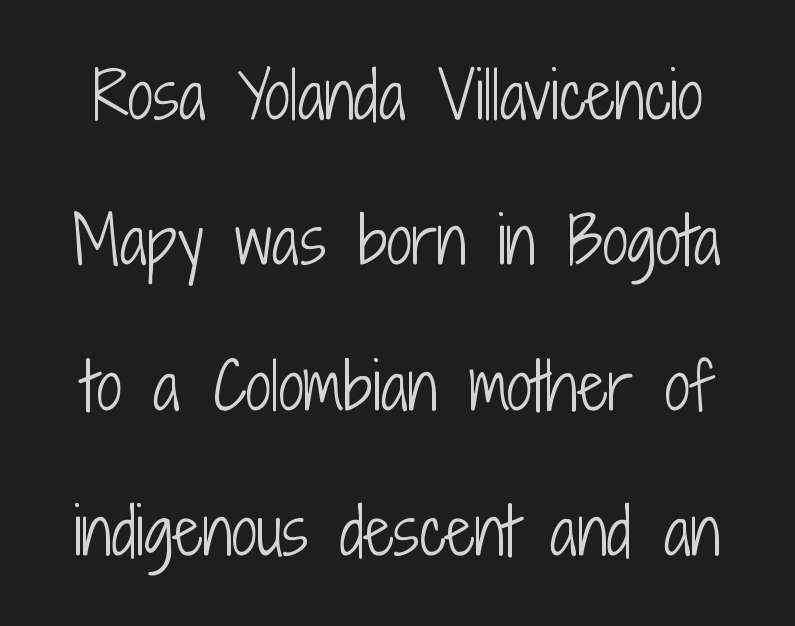
The image shows 64 px light, condensed sans-serif type, upright; set loose line spacing (2.27x), normal letter spacing, not underlined; low stroke contrast and a medium x-height.
